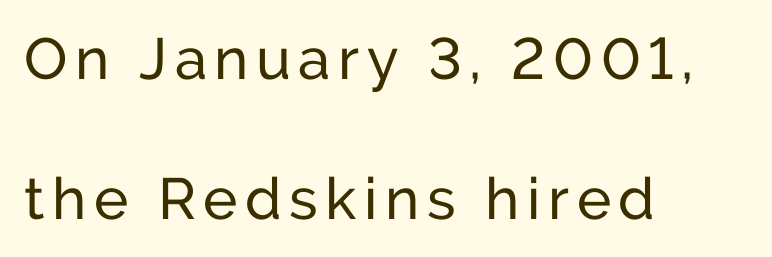
The image shows 58 px sans-serif type, upright; set left-aligned, loose line spacing (2.41x), not underlined; low stroke contrast and a medium x-height.
